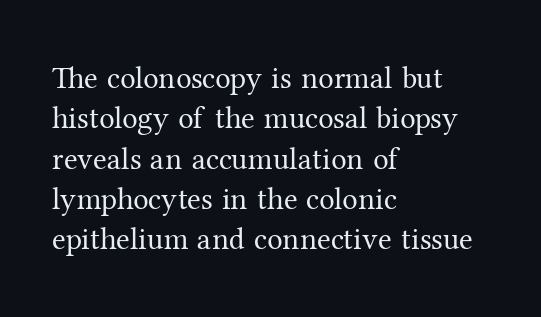
The tracking reads as untouched default to a designer's eye. Is the type heavy? It reads as light-to-regular instead. No word sits above an underline. The letters advance in unequal steps, a hallmark of proportional type. To sum up the face: it has serifs.
